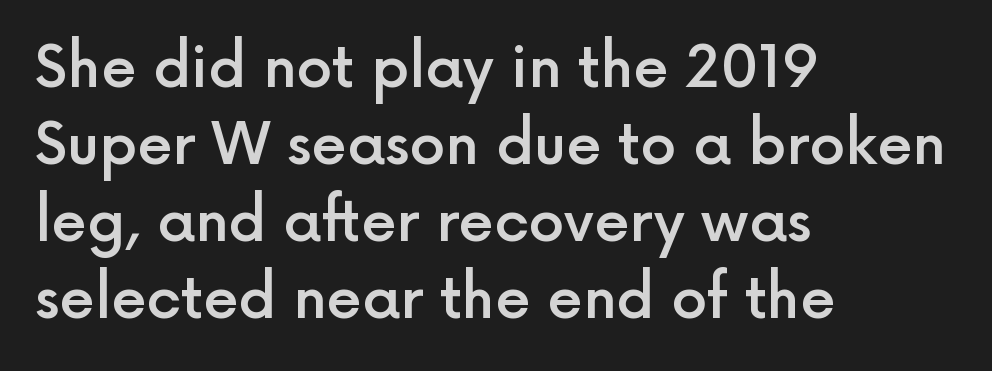
Leftover space on each line is placed entirely after the last word. This sample has the flowing, uneven cadence of proportional lettering. A semibold gives these letters moderate extra thickness, short of bold. Check under the words: just untouched page.
